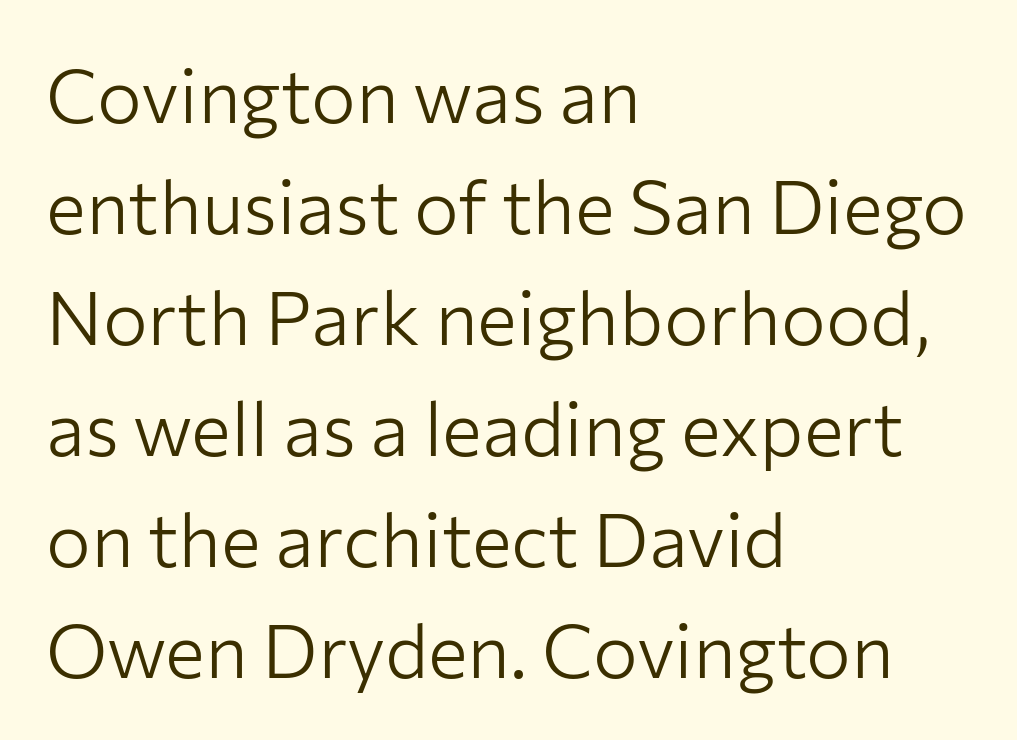
Q: Is the text bold? A: No.
Q: Is the text italic (slanted)? A: No, it is upright.
Q: Is the typeface a serif or a sans-serif typeface? A: Sans-serif.
Q: Is the text underlined? A: No.
Q: How is the paragraph aligned? A: Left-aligned.
Q: Is the spacing between letters normal or unusually wide? A: Normal.
Q: Is the spacing between lines tight, normal or loose? A: Normal.
Q: Width (condensed, normal, or wide)? A: Normal.
Q: Stroke contrast? A: Low.
Q: x-height? A: Medium.
Q: Monospaced? A: No.
